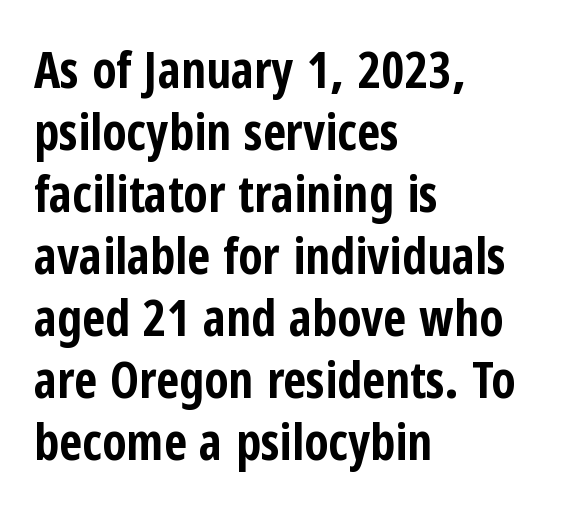
These lines were composed using upright roman letters. Weight: bold. Here the glyphs are tracked normally, forming tight word shapes. Do the characters align in a grid? No, the font is proportional. Typographically, this falls in the sans-serif category. Alignment: flush left.
